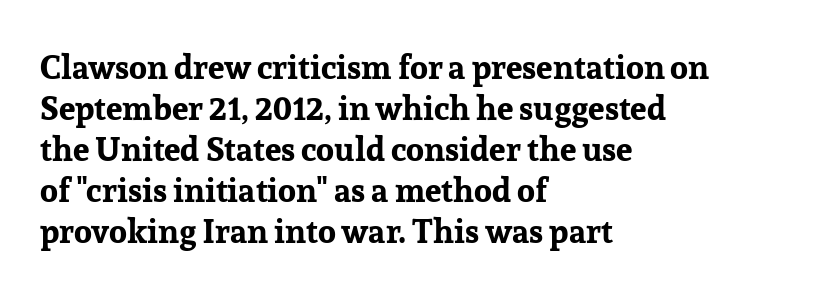
Q: Is the text bold? A: Yes.
Q: Is the text italic (slanted)? A: No, it is upright.
Q: Is the typeface a serif or a sans-serif typeface? A: Serif.
Q: Is the text underlined? A: No.
Q: How is the paragraph aligned? A: Left-aligned.
Q: Is the spacing between letters normal or unusually wide? A: Normal.
Q: Width (condensed, normal, or wide)? A: Normal.
Q: Stroke contrast? A: Low.
Q: x-height? A: Medium.
Q: Monospaced? A: No.
